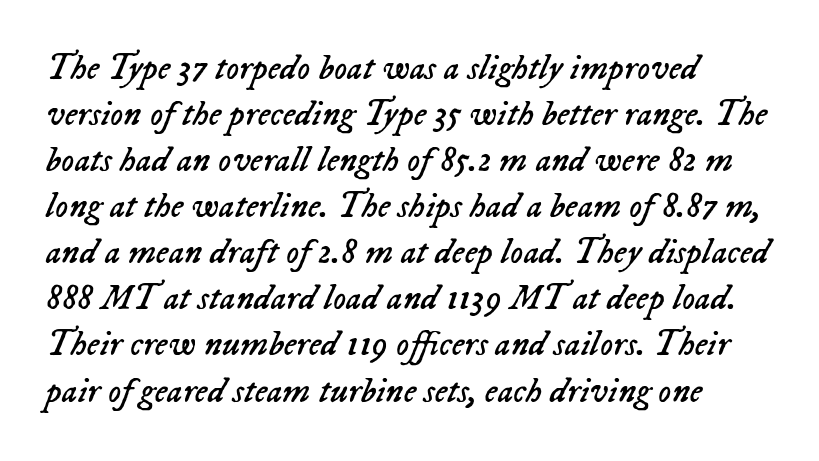
The image shows 36 px regular-weight type, italic (leaning right); set left-aligned, normal line spacing (1.28x), normal letter spacing, not underlined; low stroke contrast and a medium x-height.
